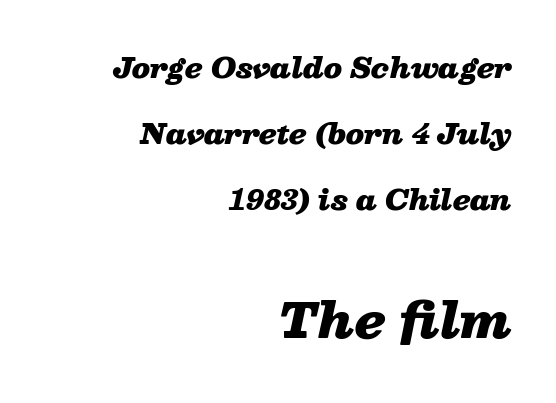
{"italic": "yes", "lean": "right", "slant_degrees": 13, "bold": "yes", "weight": "heavy", "width": "wide", "stroke_contrast": "low", "x_height": "medium", "monospaced": "no", "underline": "no", "align": "right", "line_spacing": "loose", "line_spacing_ratio": 2.44, "letter_spacing": "normal", "letter_spacing_em": 0.0, "larger_block": "second", "size_ratio": 1.74, "glyph_px": 47}
